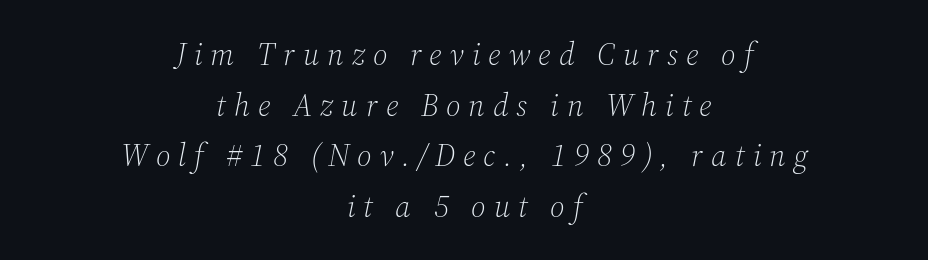
The line texture is sparse and dotted thanks to wide tracking. Leading matches the norm, producing a regular column. The rendering positions every line midway between the sides. Each letter keeps its own natural width here, so spacing adapts to shape. Check the space under the baseline: it is left empty.
